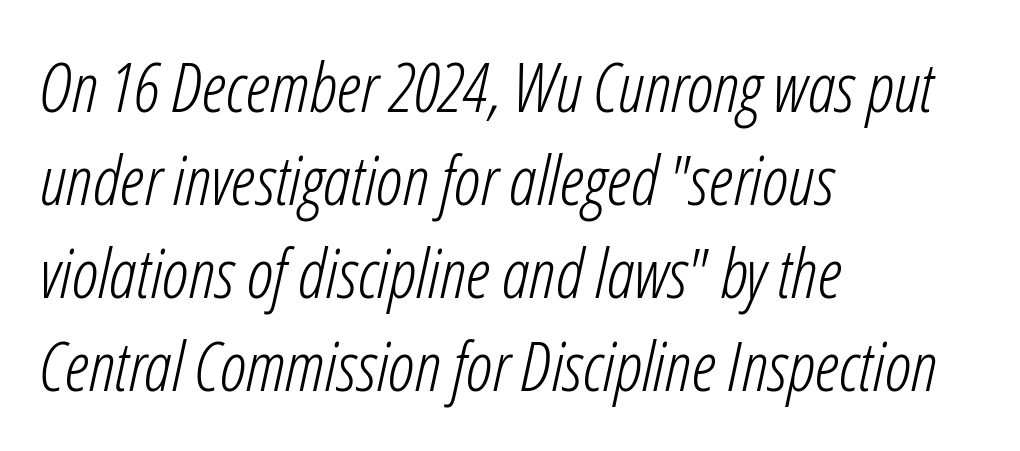
The image shows 69 px light, condensed type, italic (leaning right); set left-aligned, normal line spacing (1.35x), normal letter spacing, not underlined; low stroke contrast and a medium x-height.
